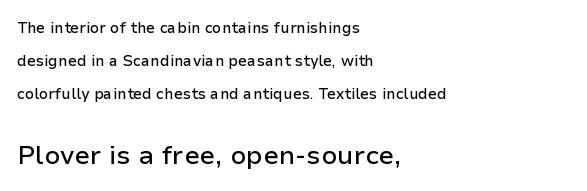
The words here are not underlined. Letter spacing: default. A typesetter would call this leading open, well beyond the default. Each line starts at the same left margin while the right side varies. If you drew a line through each stem, it would be perfectly vertical. Look at the glyph heights: the lower group is clearly the bigger setting.
